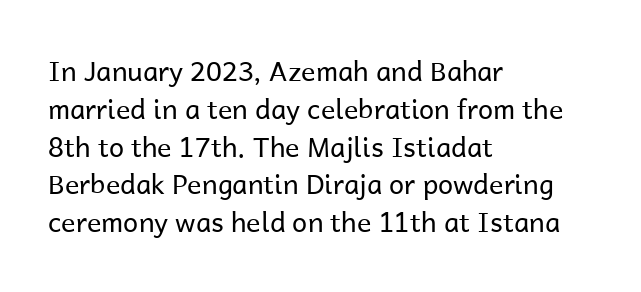
Short note: letters normally spaced. These lines are set flush left with a ragged right edge. The passage shown is not bold in any degree. Rows of type keep a routine distance in the vertical direction. This is the regular roman posture of the typeface.
